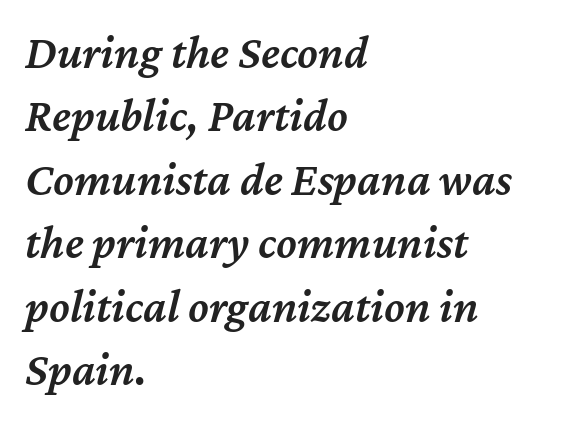
{"italic": "yes", "lean": "right", "slant_degrees": 12, "bold": "semi", "weight": "semibold", "width": "normal", "stroke_contrast": "medium", "x_height": "medium", "monospaced": "no", "underline": "no", "align": "left", "line_spacing": "normal", "line_spacing_ratio": 1.35, "letter_spacing": "normal", "letter_spacing_em": 0.0, "glyph_px": 47}
